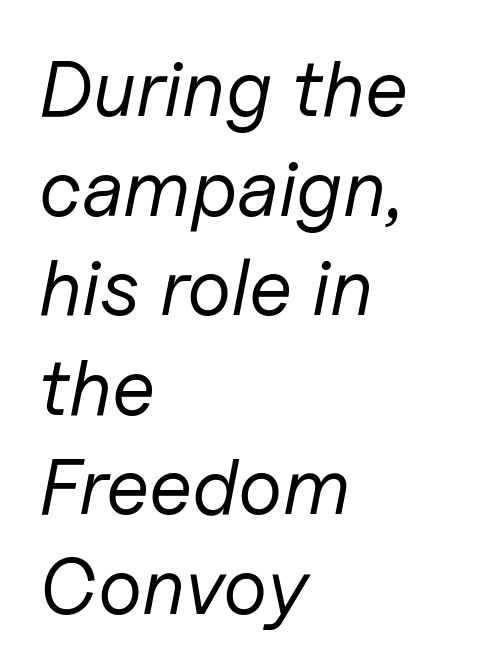
Q: Is the text bold? A: No.
Q: Is the text italic (slanted)? A: Yes, it leans right by about 11 degrees.
Q: Is the text underlined? A: No.
Q: How is the paragraph aligned? A: Left-aligned.
Q: Is the spacing between letters normal or unusually wide? A: Normal.
Q: Is the spacing between lines tight, normal or loose? A: Normal.
Q: Width (condensed, normal, or wide)? A: Normal.
Q: Stroke contrast? A: Low.
Q: x-height? A: Medium.
Q: Monospaced? A: No.
